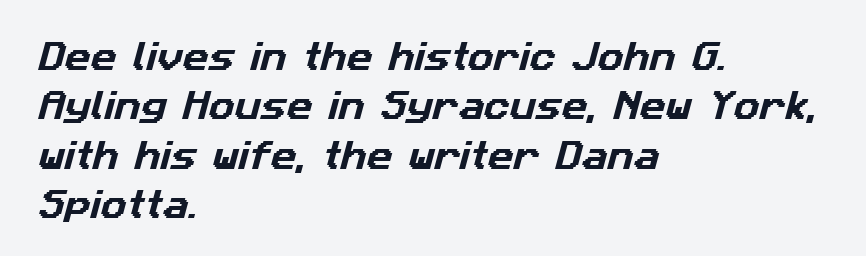
Letters rest on an invisible, unmarked baseline. This is sans-serif lettering, the kind often seen on screens and signage. Is the block centered? No — it sits flush against the left margin. In terms of letterspacing, this is plain default setting.
